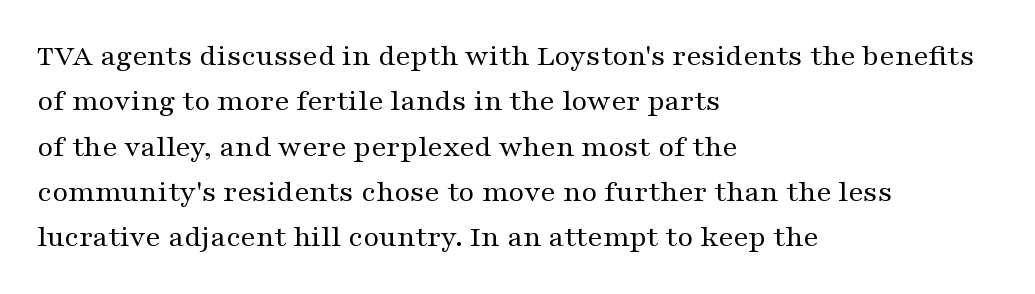
The image shows 31 px regular-weight, wide serif type, upright; set left-aligned, normal line spacing (1.46x), normal letter spacing, not underlined; medium stroke contrast and a medium x-height.
